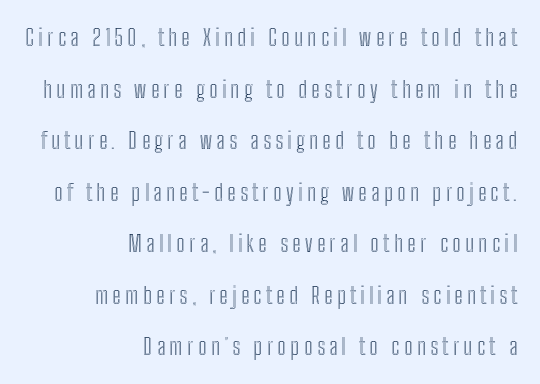
Only glyphs here, with clear space below each row. Students, observe: this is what heavily led, spacious text looks like. The rendering anchors every line to the right-hand side. Is there any slant? The stems are plumb.
